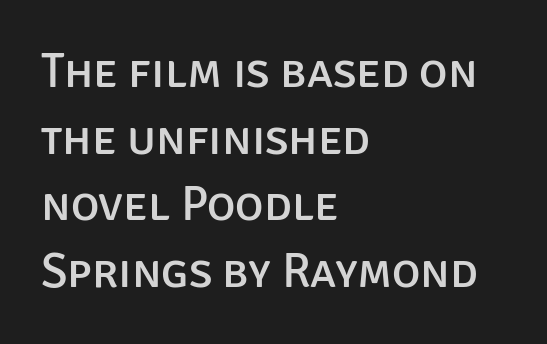
Q: Is the text italic (slanted)? A: No, it is upright.
Q: Is the typeface a serif or a sans-serif typeface? A: Sans-serif.
Q: Is the text underlined? A: No.
Q: How is the paragraph aligned? A: Left-aligned.
Q: Is the spacing between letters normal or unusually wide? A: Normal.
Q: Is the spacing between lines tight, normal or loose? A: Normal.
Q: Width (condensed, normal, or wide)? A: Normal.
Q: Stroke contrast? A: Low.
Q: x-height? A: Large.
Q: Monospaced? A: No.
